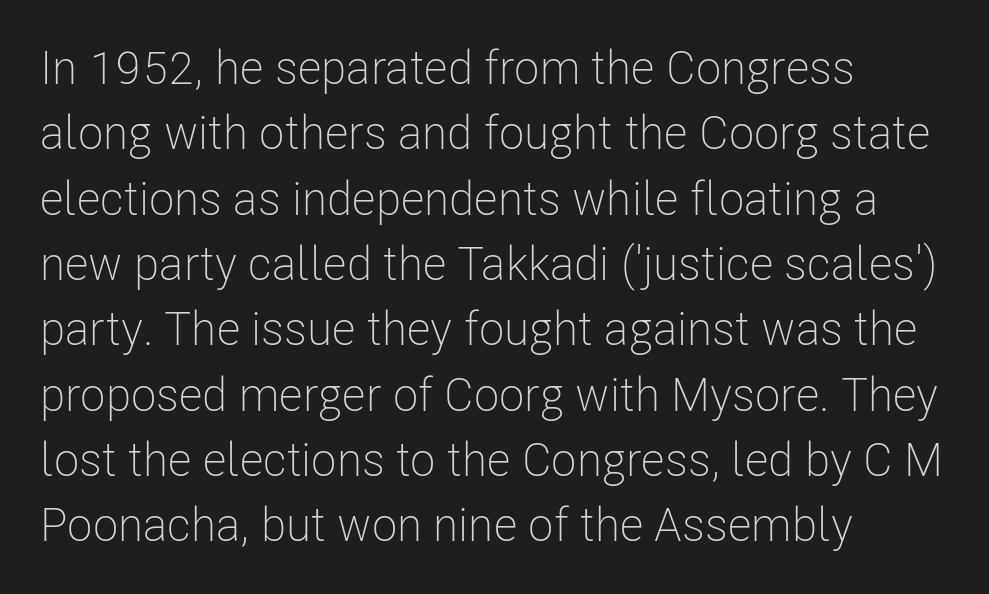
Q: Is the text bold? A: No.
Q: Is the text italic (slanted)? A: No, it is upright.
Q: Is the typeface a serif or a sans-serif typeface? A: Sans-serif.
Q: Is the text underlined? A: No.
Q: How is the paragraph aligned? A: Left-aligned.
Q: Is the spacing between letters normal or unusually wide? A: Normal.
Q: Is the spacing between lines tight, normal or loose? A: Normal.
Q: Width (condensed, normal, or wide)? A: Condensed.
Q: Stroke contrast? A: Low.
Q: x-height? A: Medium.
Q: Monospaced? A: No.
